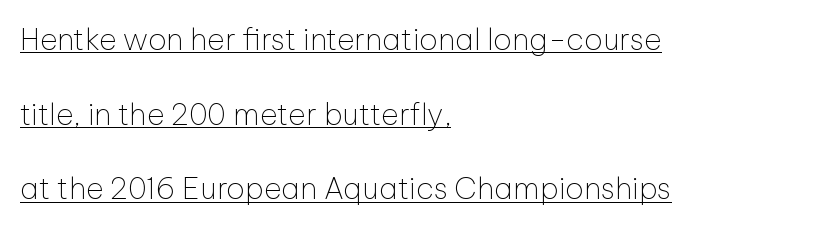
No extra tracking has been applied to these lines. Every stem runs plumb, perpendicular to the baseline. Successive baselines arrive slowly, with a big drop between each. You could not count columns in this text — the font is proportionally spaced. Letters have the restrained weight of plain body copy at most.
